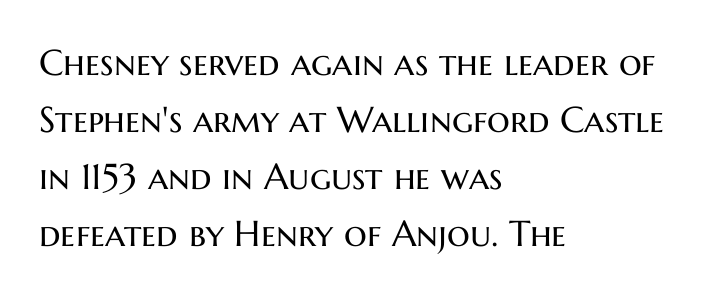
The image shows 36 px regular-weight sans-serif type, upright; set left-aligned, normal line spacing (1.58x), normal letter spacing, not underlined; medium stroke contrast and a medium x-height.
